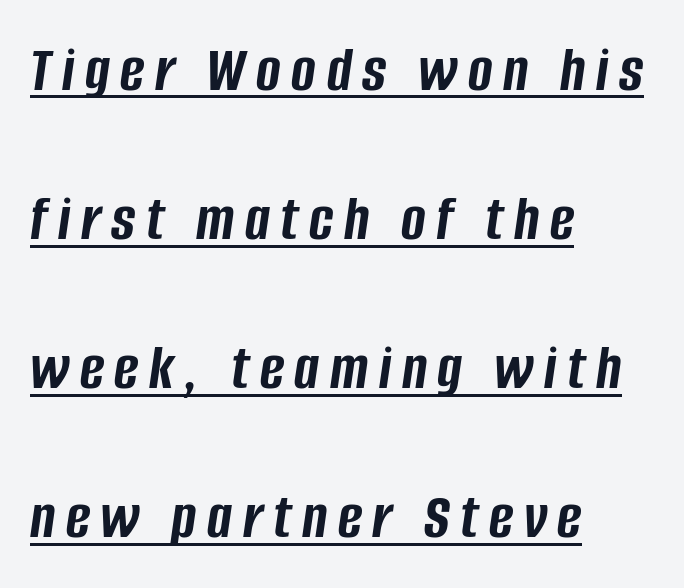
{"italic": "yes", "lean": "right", "slant_degrees": 8, "bold": "yes", "weight": "semibold", "width": "condensed", "stroke_contrast": "low", "x_height": "large", "monospaced": "no", "underline": "yes", "align": "left", "line_spacing": "loose", "line_spacing_ratio": 2.26, "glyph_px": 66}
